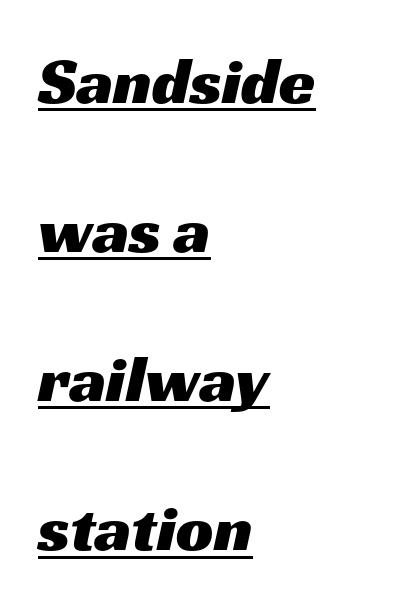
The image shows 66 px wide sans-serif type; set left-aligned, loose line spacing (2.26x), normal letter spacing, underlined; medium stroke contrast and a medium x-height.
